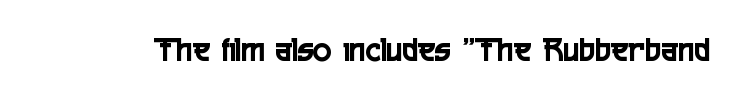
Q: Is the text italic (slanted)? A: No, it is upright.
Q: Is the typeface a serif or a sans-serif typeface? A: Sans-serif.
Q: Is the text underlined? A: No.
Q: Is the spacing between letters normal or unusually wide? A: Normal.
Q: Width (condensed, normal, or wide)? A: Condensed.
Q: x-height? A: Medium.
Q: Monospaced? A: No.
